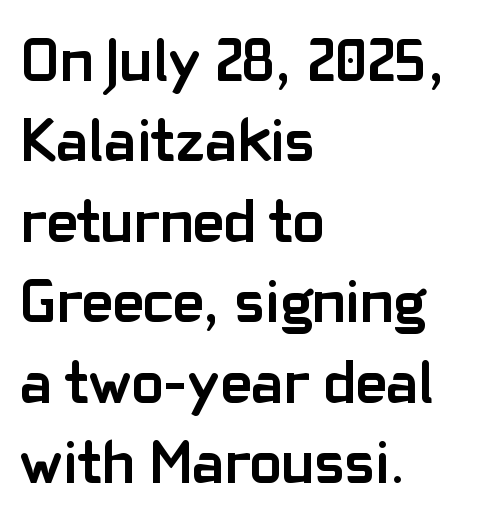
{"serif": "no", "italic": "no", "bold": "yes", "weight": "semibold", "width": "normal", "stroke_contrast": "low", "x_height": "medium", "monospaced": "no", "underline": "no", "align": "left", "line_spacing": "normal", "line_spacing_ratio": 1.34, "letter_spacing": "normal", "letter_spacing_em": 0.0, "glyph_px": 60}
